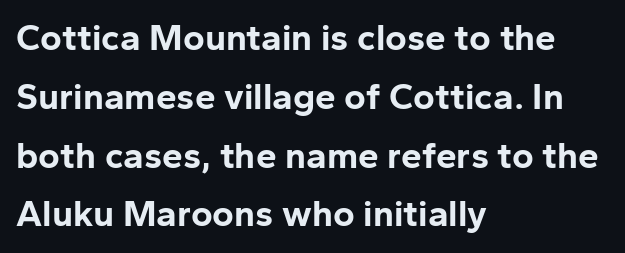
The image shows 37 px bold sans-serif type, upright; set left-aligned, normal line spacing (1.59x), normal letter spacing, not underlined; low stroke contrast and a medium x-height.
